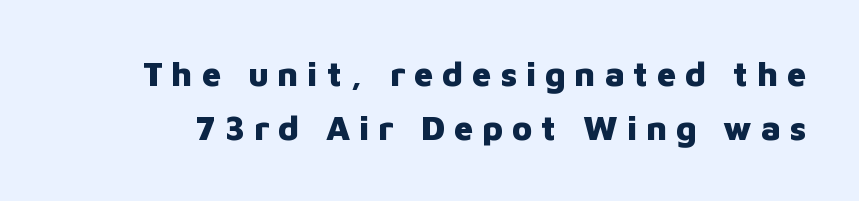
Q: Is the text bold? A: Yes.
Q: Is the text italic (slanted)? A: No, it is upright.
Q: Is the typeface a serif or a sans-serif typeface? A: Sans-serif.
Q: Is the text underlined? A: No.
Q: Is the spacing between letters normal or unusually wide? A: Unusually wide.
Q: Is the spacing between lines tight, normal or loose? A: Normal.
Q: Width (condensed, normal, or wide)? A: Normal.
Q: Stroke contrast? A: Low.
Q: x-height? A: Medium.
Q: Monospaced? A: No.
